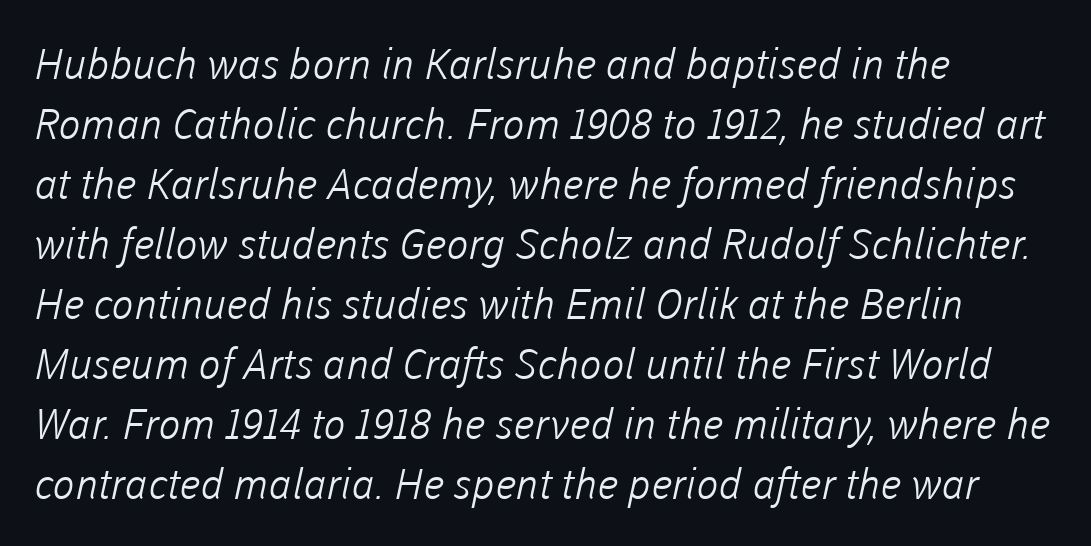
The face used here is a sans, in the tradition of grotesques and geometrics. The gaps between neighbouring characters are ordinary and unremarkable. The characters are drawn with everyday or finer stroke widths. Where is the straight margin? On the left.
